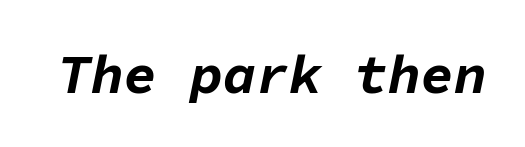
Q: Is the text bold? A: Yes.
Q: Is the text italic (slanted)? A: Yes, it leans right by about 11 degrees.
Q: Is the text underlined? A: No.
Q: Is the spacing between letters normal or unusually wide? A: Normal.
Q: Width (condensed, normal, or wide)? A: Normal.
Q: Stroke contrast? A: Low.
Q: x-height? A: Medium.
Q: Monospaced? A: Yes.
